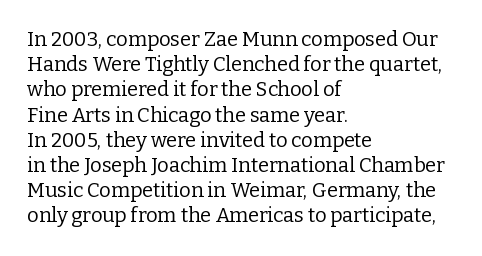
Q: Is the text bold? A: No.
Q: Is the text italic (slanted)? A: No, it is upright.
Q: Is the text underlined? A: No.
Q: How is the paragraph aligned? A: Left-aligned.
Q: Is the spacing between letters normal or unusually wide? A: Normal.
Q: Is the spacing between lines tight, normal or loose? A: Normal.
